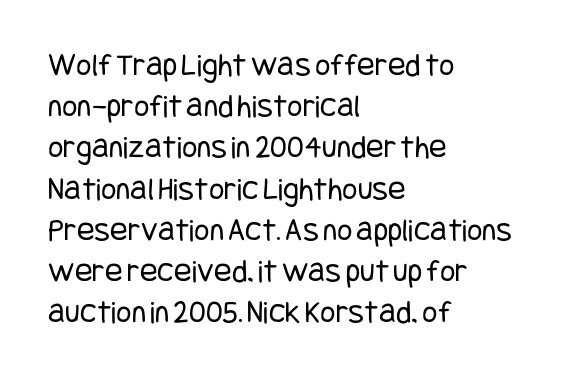
Q: Is the text bold? A: No.
Q: Is the text italic (slanted)? A: No, it is upright.
Q: Is the typeface a serif or a sans-serif typeface? A: Sans-serif.
Q: Is the text underlined? A: No.
Q: How is the paragraph aligned? A: Left-aligned.
Q: Is the spacing between letters normal or unusually wide? A: Normal.
Q: Is the spacing between lines tight, normal or loose? A: Normal.
Q: Width (condensed, normal, or wide)? A: Condensed.
Q: Stroke contrast? A: Low.
Q: x-height? A: Large.
